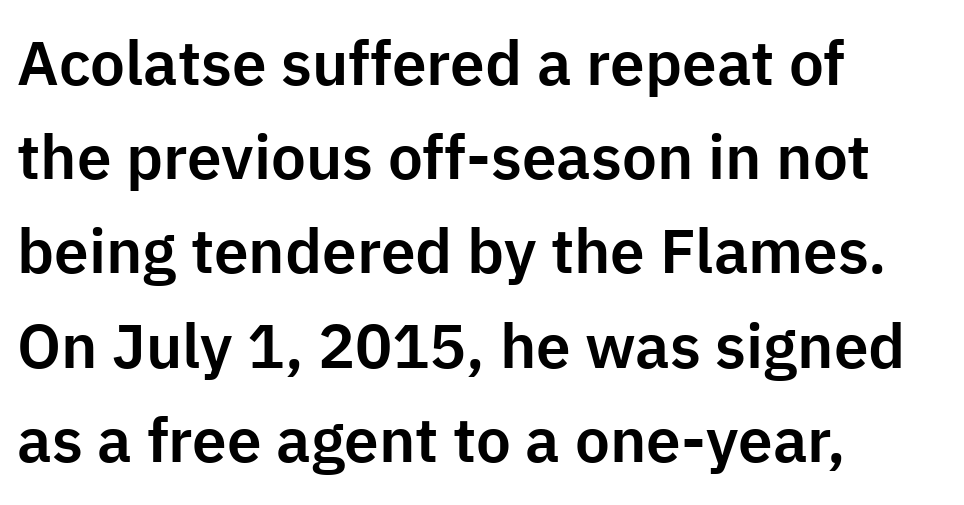
Q: Is the text italic (slanted)? A: No, it is upright.
Q: Is the typeface a serif or a sans-serif typeface? A: Sans-serif.
Q: Is the text underlined? A: No.
Q: How is the paragraph aligned? A: Left-aligned.
Q: Is the spacing between letters normal or unusually wide? A: Normal.
Q: Is the spacing between lines tight, normal or loose? A: Normal.
Q: Width (condensed, normal, or wide)? A: Normal.
Q: Stroke contrast? A: Low.
Q: x-height? A: Medium.
Q: Monospaced? A: No.
